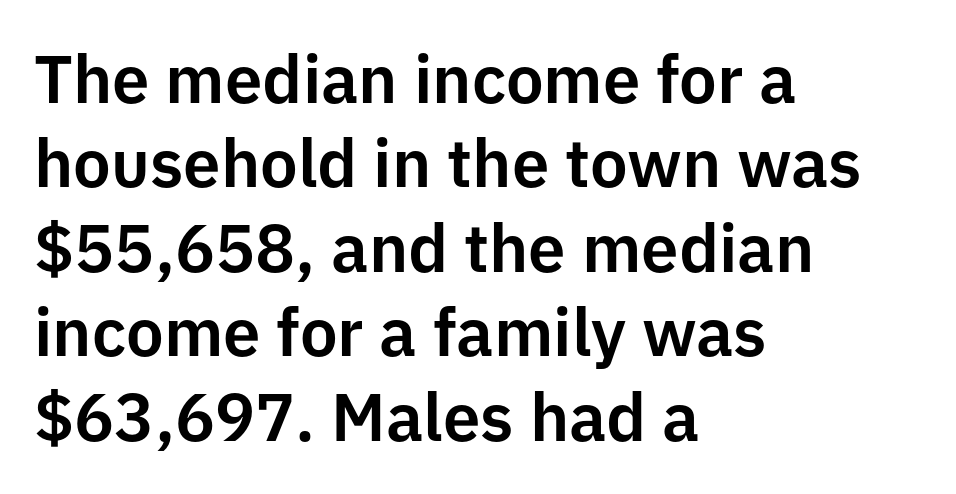
The axis of the letterforms is exactly vertical. The paragraph has a hard left edge and a soft right edge. Character widths vary here, with narrow letters taking less room than wide ones. The type is set solid horizontally, with unmodified tracking. The face used here is a sans, in the tradition of grotesques and geometrics.
